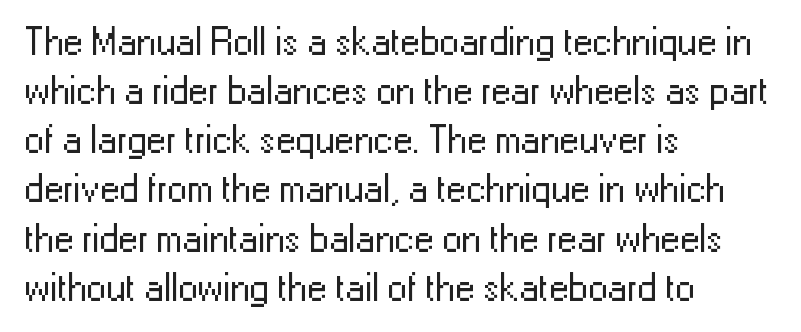
Each letter keeps its own natural width here, so spacing adapts to shape. The gaps between neighbouring characters are ordinary and unremarkable. The letters stand straight up with perfectly vertical stems. The rendering uses a moderate line-height, typical for paragraphs.
